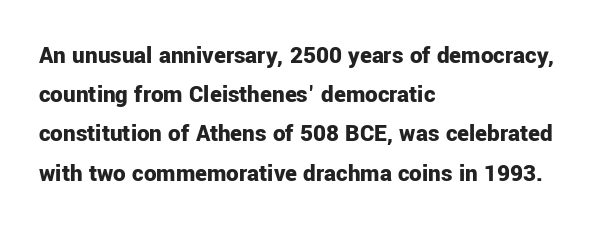
{"italic": "no", "bold": "yes", "underline": "no", "align": "left", "line_spacing": "normal", "line_spacing_ratio": 1.57, "letter_spacing": "normal", "letter_spacing_em": 0.0, "glyph_px": 25}
